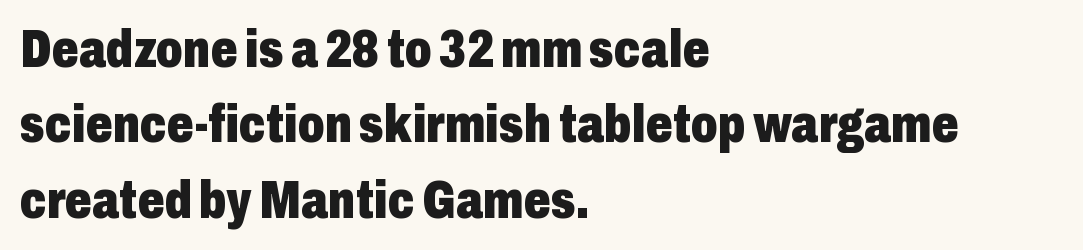
Q: Is the text bold? A: Yes.
Q: Is the text italic (slanted)? A: No, it is upright.
Q: Is the typeface a serif or a sans-serif typeface? A: Sans-serif.
Q: Is the text underlined? A: No.
Q: How is the paragraph aligned? A: Left-aligned.
Q: Is the spacing between letters normal or unusually wide? A: Normal.
Q: Is the spacing between lines tight, normal or loose? A: Normal.
Q: Width (condensed, normal, or wide)? A: Condensed.
Q: Stroke contrast? A: Low.
Q: x-height? A: Medium.
Q: Monospaced? A: No.
